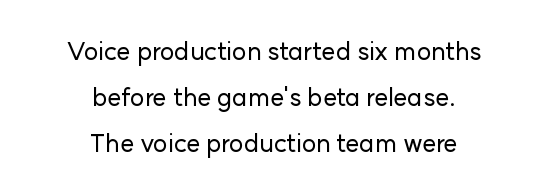
The image shows 25 px text type, upright; set centered, line spacing 1.84x, normal letter spacing, not underlined.
